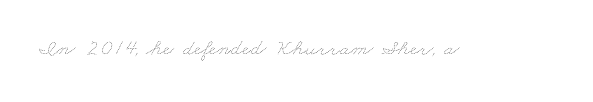
Q: Is the text bold? A: No.
Q: Is the text underlined? A: No.
Q: Is the spacing between letters normal or unusually wide? A: Normal.
